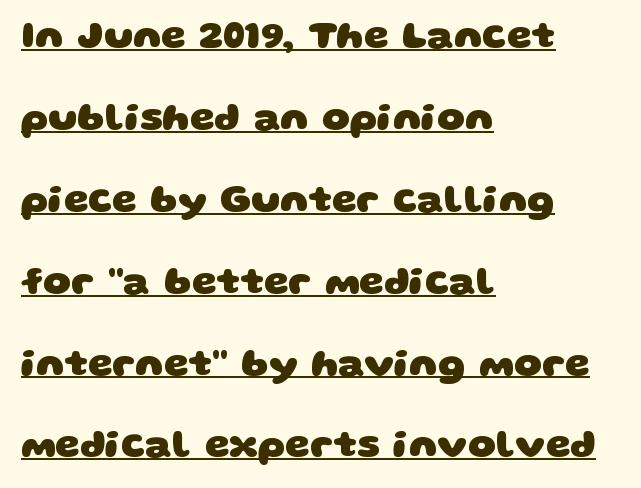
The image shows 39 px heavy, wide sans-serif type; set left-aligned, loose line spacing (2.1x), normal letter spacing, underlined; low stroke contrast and a large x-height.
